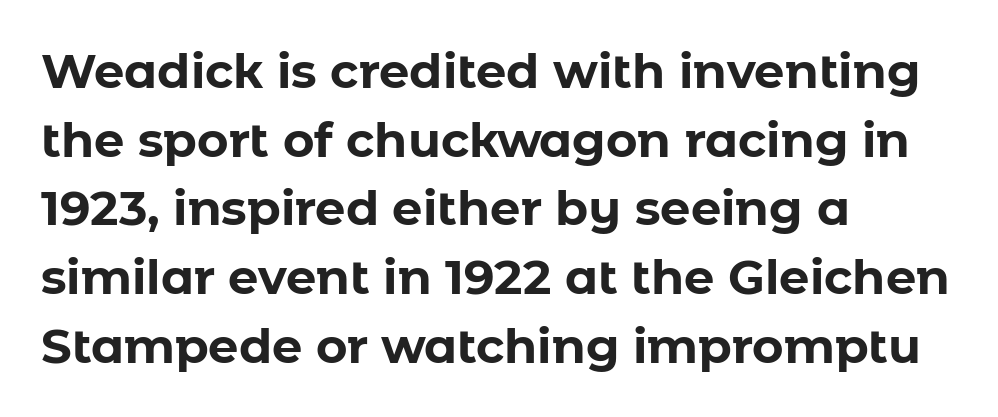
The image shows 48 px bold sans-serif type, upright; set left-aligned, normal line spacing (1.43x), normal letter spacing, not underlined; low stroke contrast and a medium x-height.
